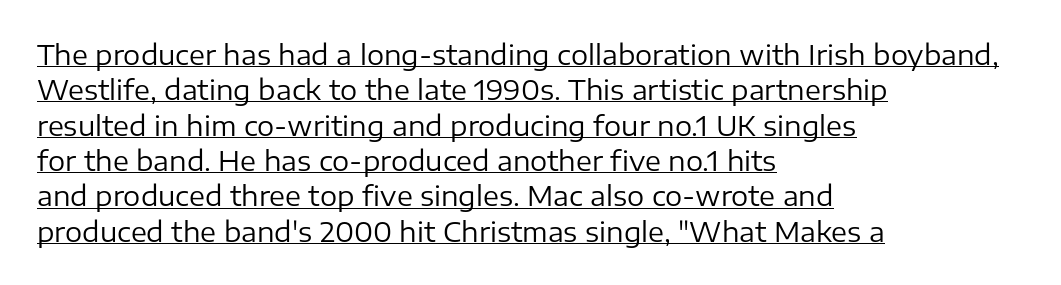
The image shows 27 px text type, upright; set left-aligned, normal line spacing (1.31x), normal letter spacing, underlined.
